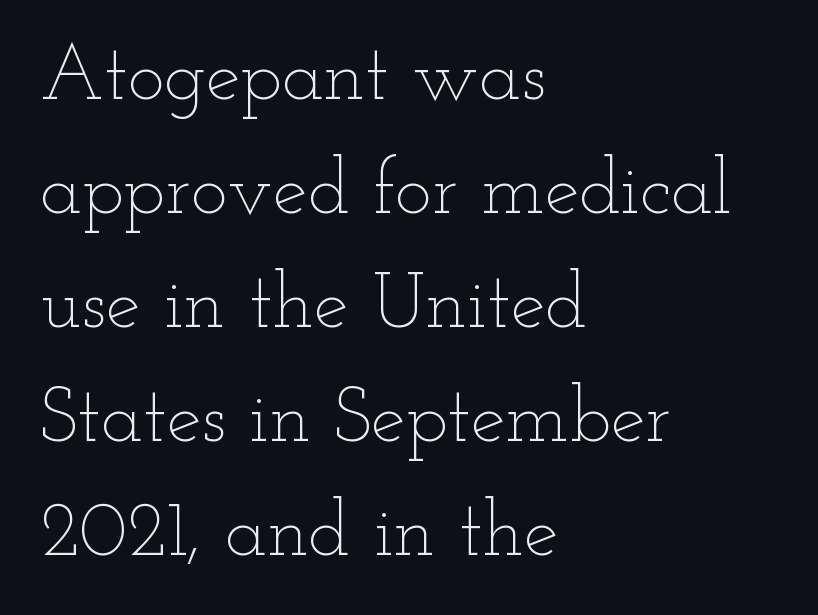
Q: Is the text bold? A: No.
Q: Is the text italic (slanted)? A: No, it is upright.
Q: Is the text underlined? A: No.
Q: How is the paragraph aligned? A: Left-aligned.
Q: Is the spacing between letters normal or unusually wide? A: Normal.
Q: Is the spacing between lines tight, normal or loose? A: Normal.
Q: Width (condensed, normal, or wide)? A: Wide.
Q: Stroke contrast? A: Low.
Q: x-height? A: Small.
Q: Monospaced? A: No.
